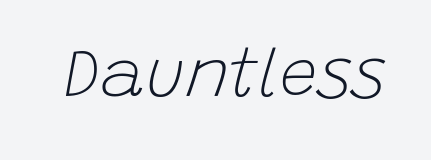
Q: Is the text bold? A: No.
Q: Is the text italic (slanted)? A: Yes, it leans right by about 15 degrees.
Q: Is the text underlined? A: No.
Q: Is the spacing between letters normal or unusually wide? A: Normal.
Q: Width (condensed, normal, or wide)? A: Normal.
Q: Stroke contrast? A: Low.
Q: x-height? A: Large.
Q: Monospaced? A: No.
